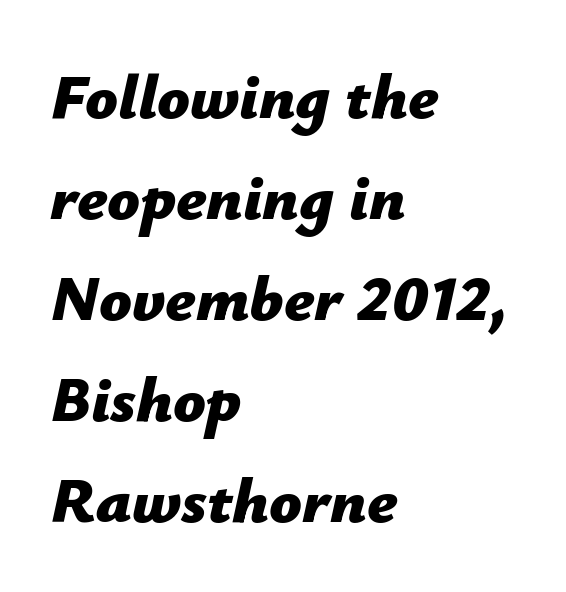
Q: Is the text bold? A: Yes.
Q: Is the text italic (slanted)? A: Yes, it leans right by about 12 degrees.
Q: Is the text underlined? A: No.
Q: How is the paragraph aligned? A: Left-aligned.
Q: Is the spacing between letters normal or unusually wide? A: Normal.
Q: Is the spacing between lines tight, normal or loose? A: Normal.
Q: Width (condensed, normal, or wide)? A: Normal.
Q: Stroke contrast? A: Low.
Q: x-height? A: Medium.
Q: Monospaced? A: No.
